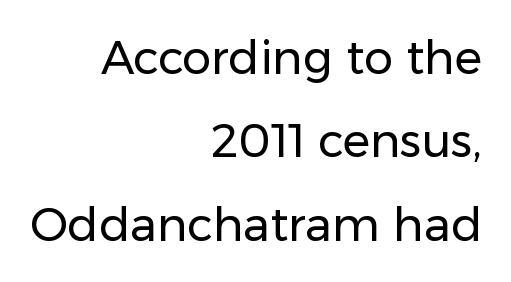
{"serif": "no", "italic": "no", "bold": "no", "weight": "regular", "width": "normal", "stroke_contrast": "low", "x_height": "medium", "monospaced": "no", "underline": "no", "align": "right", "line_spacing_ratio": 1.81, "letter_spacing": "normal", "letter_spacing_em": 0.0, "glyph_px": 46}
